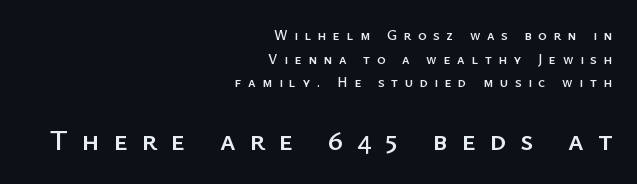
{"serif": "no", "italic": "no", "width": "normal", "stroke_contrast": "low", "x_height": "medium", "monospaced": "no", "underline": "no", "align": "right", "line_spacing": "normal", "line_spacing_ratio": 1.68, "letter_spacing": "wide", "letter_spacing_em": 0.48, "larger_block": "second", "size_ratio": 2.07, "glyph_px": 29}
